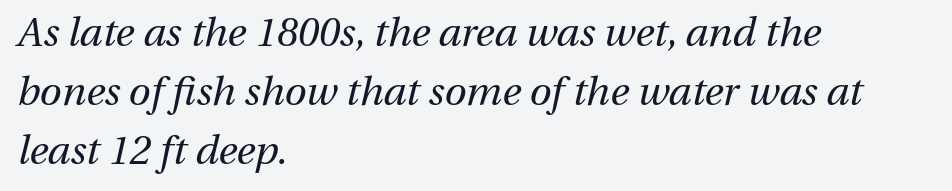
Check under the words: just untouched page. No extra ink here — the face is not bold. Does extra space separate the letters? No, they use regular spacing. A typesetter would call this proportional, since set widths differ per character. Emphasis-style slanted type is in use. The ragged edge is on the right, which tells us the setting is flush left.
